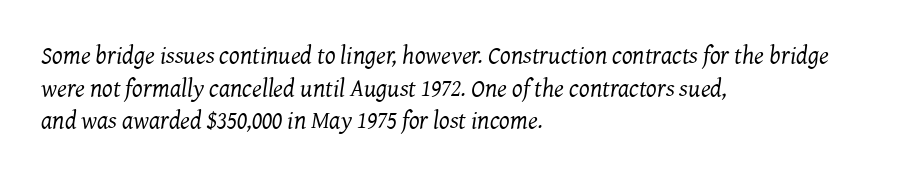
{"italic": "yes", "lean": "right", "slant_degrees": 7, "bold": "no", "underline": "no", "align": "left", "line_spacing": "normal", "line_spacing_ratio": 1.31, "letter_spacing": "normal", "letter_spacing_em": 0.0, "glyph_px": 25}
